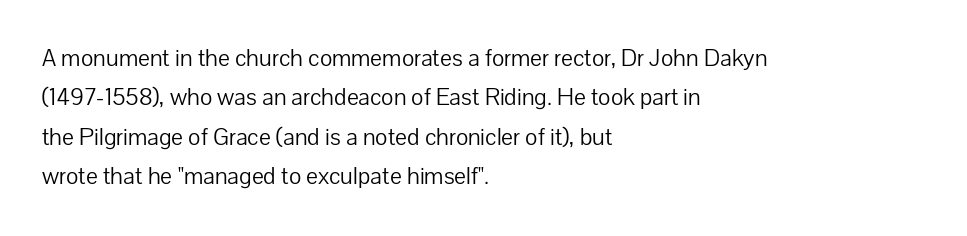
This block has exactly the height ordinary leading produces. Heft: none added — not bold. The face used here is rendered with its standard letterfit. Horizontally, the lines are justified to the leading edge only.
